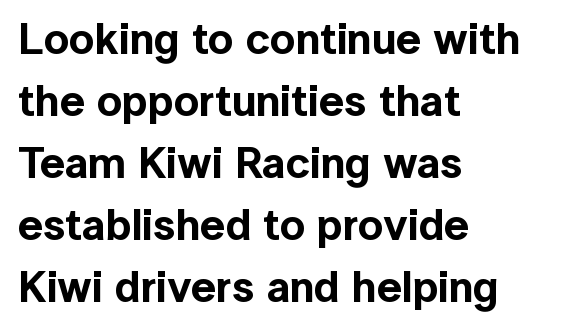
{"serif": "no", "italic": "no", "width": "normal", "x_height": "medium", "monospaced": "no", "underline": "no", "align": "left", "line_spacing": "normal", "line_spacing_ratio": 1.41, "letter_spacing": "normal", "letter_spacing_em": 0.0, "glyph_px": 44}
